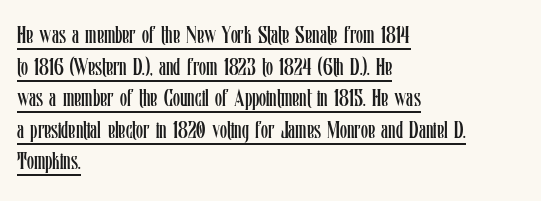
{"italic": "no", "bold": "no", "underline": "yes", "align": "left", "line_spacing": "normal", "line_spacing_ratio": 1.37, "letter_spacing": "normal", "letter_spacing_em": 0.0, "glyph_px": 23}
